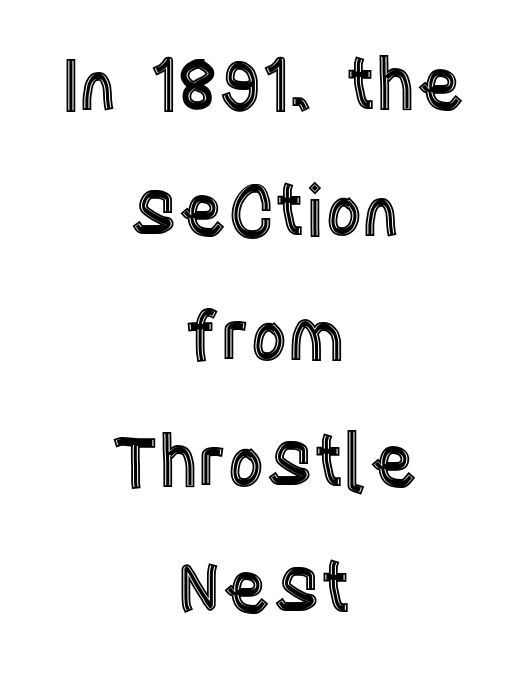
The image shows 71 px condensed type, upright; set centered, line spacing 1.77x, normal letter spacing, not underlined; a large x-height.
